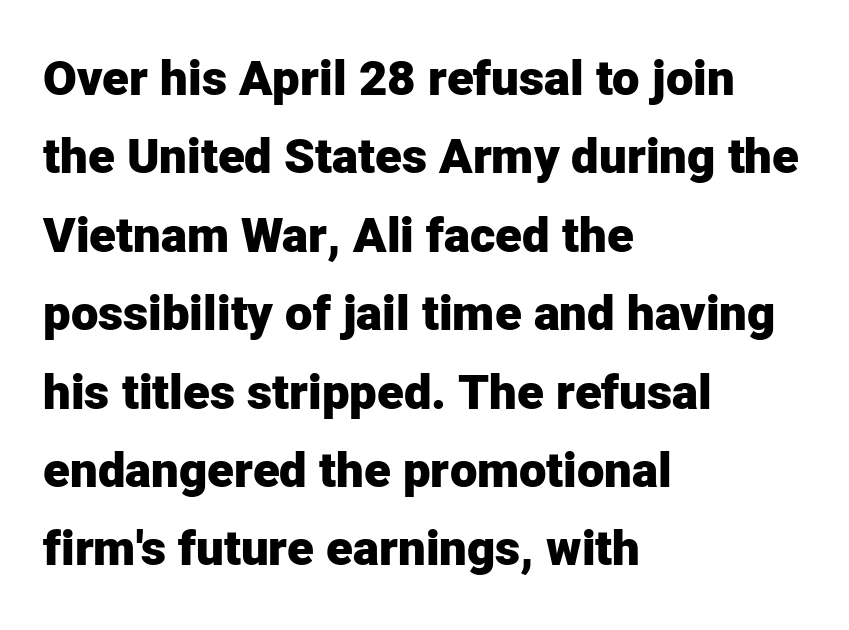
Q: Is the text bold? A: Yes.
Q: Is the text italic (slanted)? A: No, it is upright.
Q: Is the typeface a serif or a sans-serif typeface? A: Sans-serif.
Q: Is the text underlined? A: No.
Q: How is the paragraph aligned? A: Left-aligned.
Q: Is the spacing between letters normal or unusually wide? A: Normal.
Q: Is the spacing between lines tight, normal or loose? A: Normal.
Q: Width (condensed, normal, or wide)? A: Normal.
Q: Stroke contrast? A: Low.
Q: x-height? A: Medium.
Q: Monospaced? A: No.
